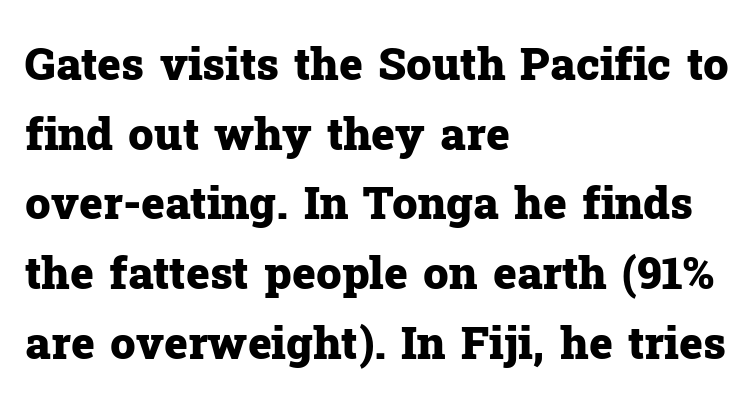
Q: Is the text bold? A: Yes.
Q: Is the text italic (slanted)? A: No, it is upright.
Q: Is the typeface a serif or a sans-serif typeface? A: Serif.
Q: Is the text underlined? A: No.
Q: How is the paragraph aligned? A: Left-aligned.
Q: Is the spacing between letters normal or unusually wide? A: Normal.
Q: Is the spacing between lines tight, normal or loose? A: Normal.
Q: Width (condensed, normal, or wide)? A: Normal.
Q: Stroke contrast? A: Low.
Q: x-height? A: Medium.
Q: Monospaced? A: No.
